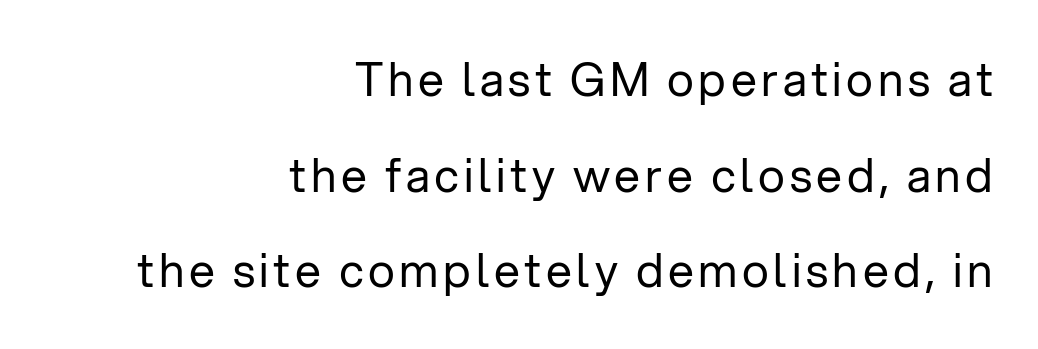
{"serif": "no", "italic": "no", "bold": "no", "weight": "regular", "width": "normal", "stroke_contrast": "low", "x_height": "medium", "monospaced": "no", "underline": "no", "align": "right", "line_spacing": "loose", "line_spacing_ratio": 2.08, "glyph_px": 46}
